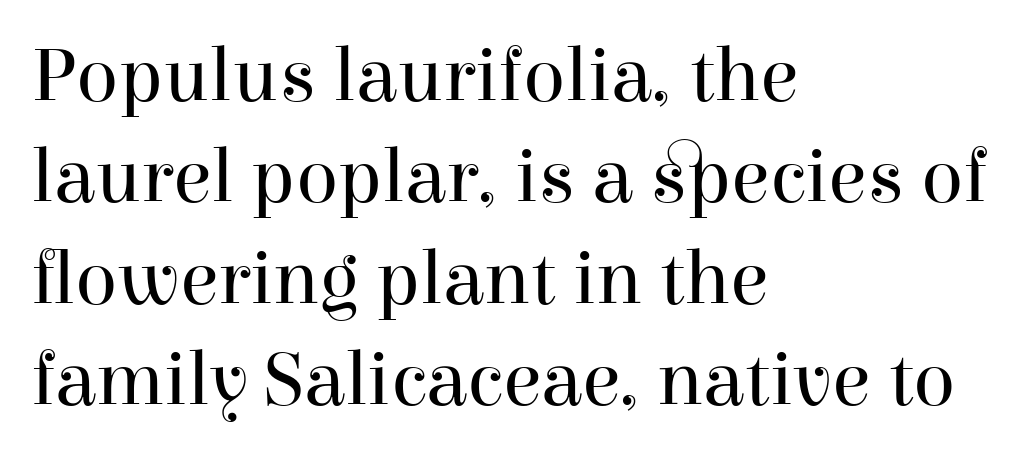
Q: Is the text bold? A: No.
Q: Is the text italic (slanted)? A: No, it is upright.
Q: Is the typeface a serif or a sans-serif typeface? A: Serif.
Q: Is the text underlined? A: No.
Q: How is the paragraph aligned? A: Left-aligned.
Q: Is the spacing between letters normal or unusually wide? A: Normal.
Q: Is the spacing between lines tight, normal or loose? A: Normal.
Q: Width (condensed, normal, or wide)? A: Normal.
Q: Stroke contrast? A: High.
Q: x-height? A: Medium.
Q: Monospaced? A: No.
